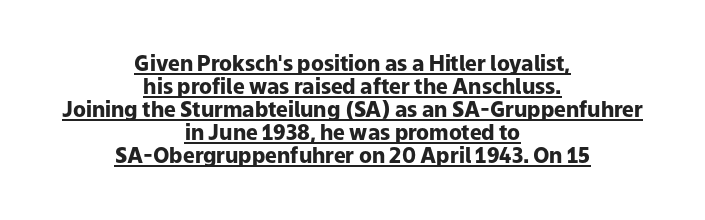
Standard letterfit; no display-style spreading of the glyphs. Underline: present. The line-height multiplier appears low, near solid setting. A dark, heavy texture on the line: the type is bold.
